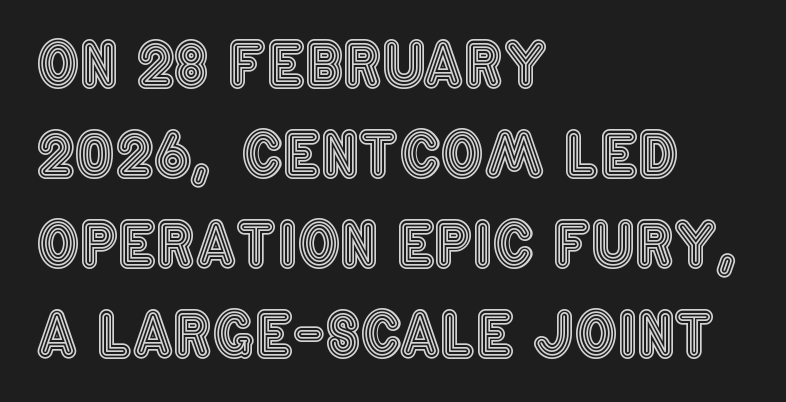
{"italic": "no", "width": "condensed", "x_height": "large", "monospaced": "no", "underline": "no", "align": "left", "line_spacing": "normal", "line_spacing_ratio": 1.5, "letter_spacing": "normal", "letter_spacing_em": 0.0, "glyph_px": 60}
